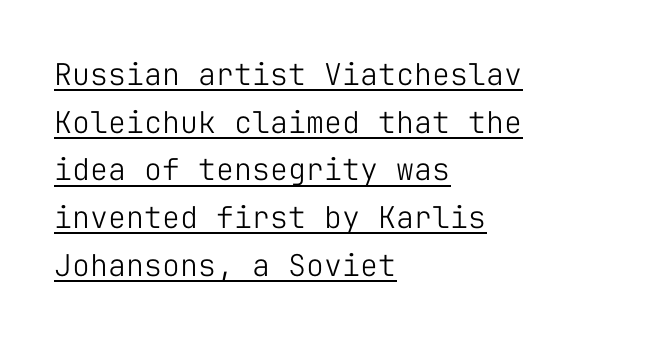
The image shows 30 px light sans-serif type, upright, monospaced; set left-aligned, normal line spacing (1.59x), normal letter spacing, underlined; low stroke contrast and a medium x-height.
